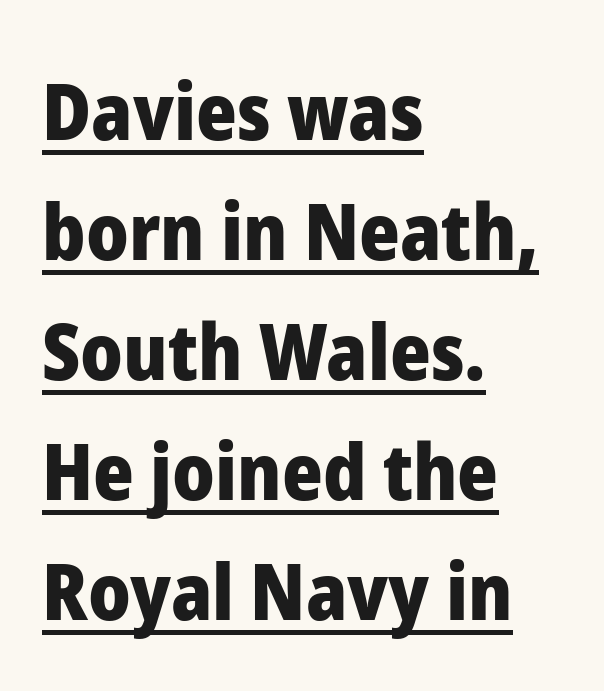
The image shows 78 px heavy sans-serif type, upright; set left-aligned, normal line spacing (1.54x), normal letter spacing, underlined; low stroke contrast and a medium x-height.
